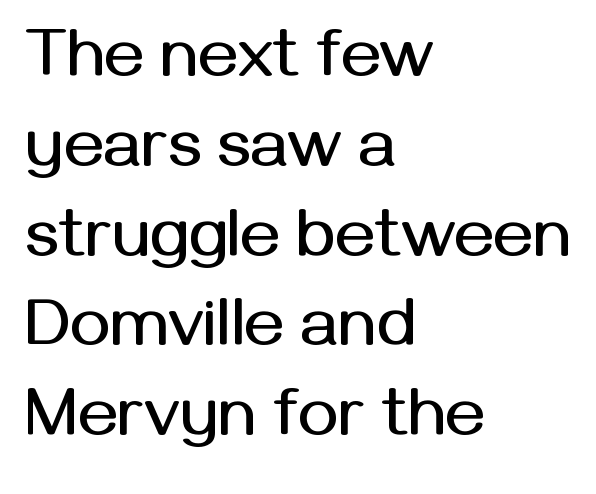
The image shows 68 px sans-serif type, upright; set left-aligned, normal line spacing (1.32x), normal letter spacing, not underlined; medium stroke contrast and a medium x-height.
